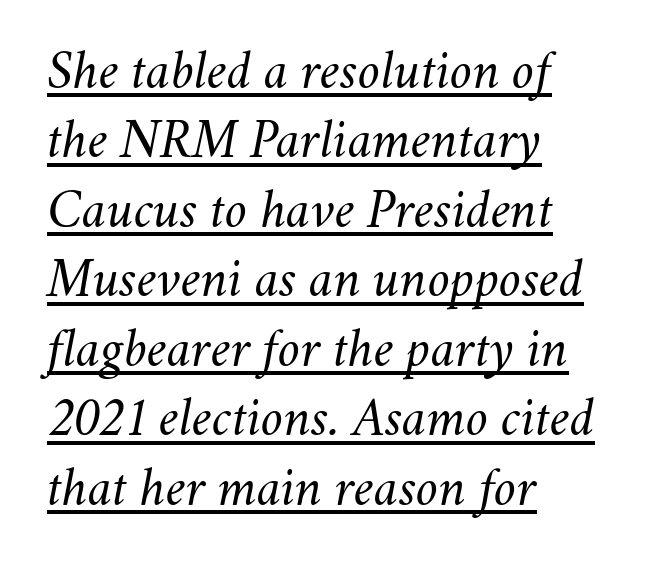
Q: Is the text bold? A: No.
Q: Is the text italic (slanted)? A: Yes, it leans right by about 11 degrees.
Q: Is the text underlined? A: Yes.
Q: How is the paragraph aligned? A: Left-aligned.
Q: Is the spacing between letters normal or unusually wide? A: Normal.
Q: Width (condensed, normal, or wide)? A: Normal.
Q: Stroke contrast? A: Medium.
Q: x-height? A: Small.
Q: Monospaced? A: No.
